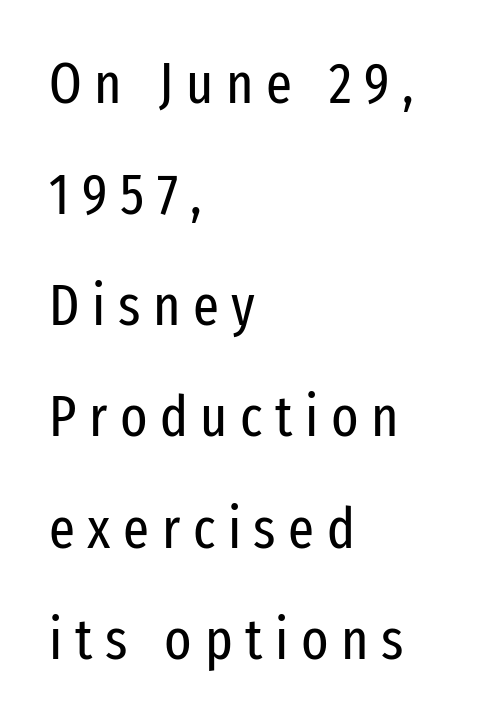
{"serif": "no", "italic": "no", "bold": "no", "weight": "regular", "width": "condensed", "stroke_contrast": "low", "x_height": "medium", "monospaced": "no", "underline": "no", "align": "left", "line_spacing": "loose", "line_spacing_ratio": 1.95, "letter_spacing": "wide", "letter_spacing_em": 0.22, "glyph_px": 57}
